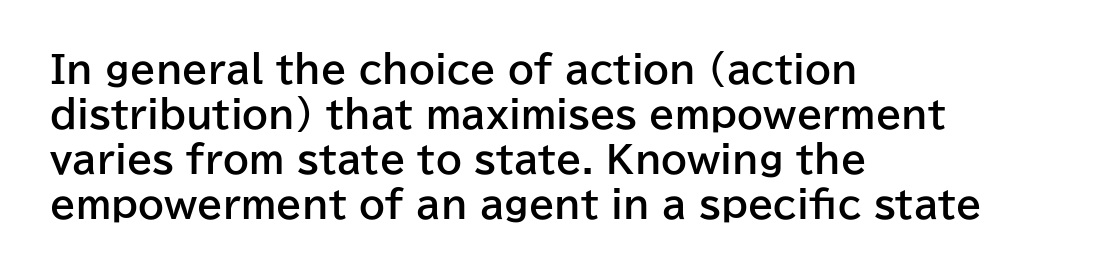
Q: Is the text bold? A: Yes.
Q: Is the text italic (slanted)? A: No, it is upright.
Q: Is the typeface a serif or a sans-serif typeface? A: Sans-serif.
Q: Is the text underlined? A: No.
Q: How is the paragraph aligned? A: Left-aligned.
Q: Is the spacing between letters normal or unusually wide? A: Normal.
Q: Width (condensed, normal, or wide)? A: Normal.
Q: Stroke contrast? A: Low.
Q: x-height? A: Medium.
Q: Monospaced? A: No.
